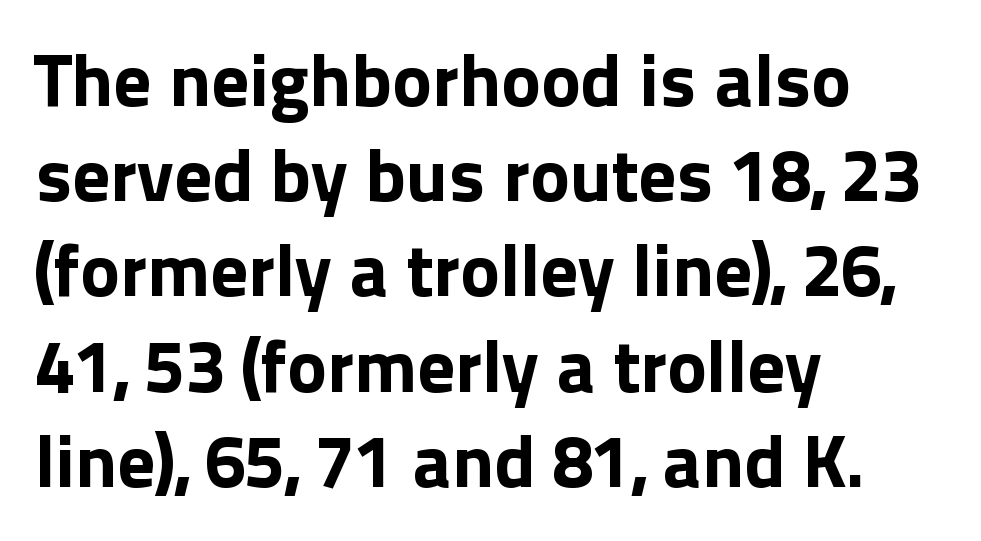
Inter-character spacing is left at the font's built-in metrics. Typeset ragged right — the left edge is the straight one. Upright lettering throughout. The strip under each line holds only bare page.
